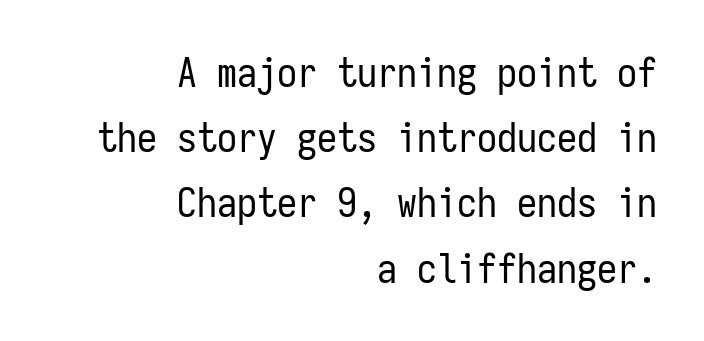
Nobody drew a line under any word here. Serif or sans? Sans — the stroke terminals are bare. This sample uses plain, unmodified letter spacing. The letters march in equal steps, a hallmark of fixed-pitch type. Compared with a typical body face, this is equally light or lighter still.
